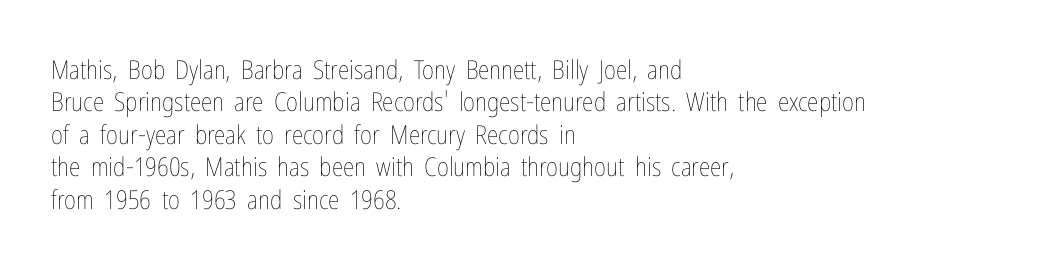
The image shows 26 px text type, upright; set left-aligned, normal line spacing (1.25x), normal letter spacing, not underlined.
